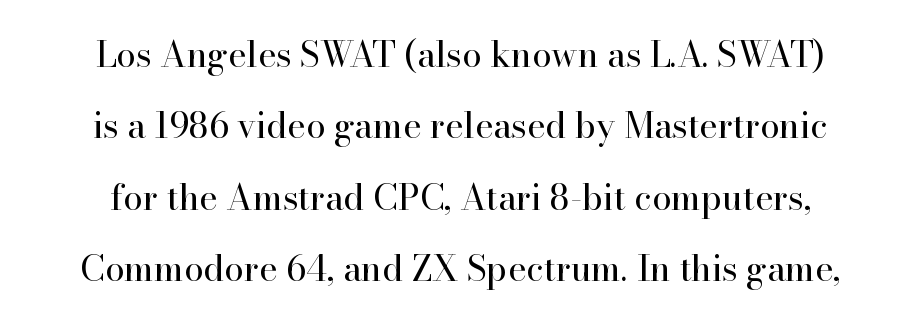
The image shows 35 px regular-weight serif type, upright; set centered, loose line spacing (2.04x), normal letter spacing, not underlined; high stroke contrast and a small x-height.
